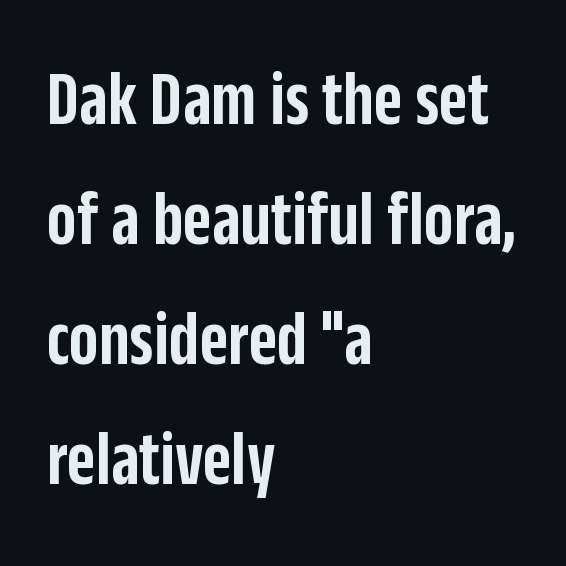
Q: Is the text bold? A: Semi-bold.
Q: Is the text italic (slanted)? A: No, it is upright.
Q: Is the typeface a serif or a sans-serif typeface? A: Sans-serif.
Q: Is the text underlined? A: No.
Q: How is the paragraph aligned? A: Left-aligned.
Q: Is the spacing between letters normal or unusually wide? A: Normal.
Q: Is the spacing between lines tight, normal or loose? A: Normal.
Q: Width (condensed, normal, or wide)? A: Condensed.
Q: Stroke contrast? A: Low.
Q: x-height? A: Large.
Q: Monospaced? A: No.
